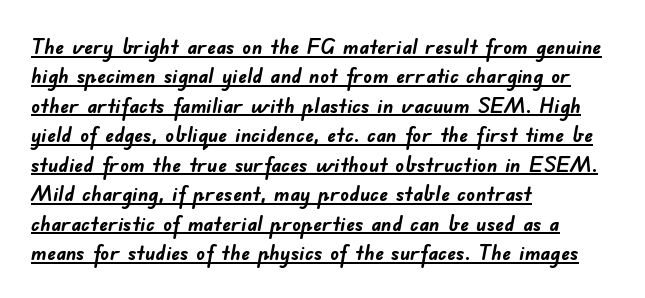
The image shows 22 px bold type; set left-aligned, normal line spacing (1.34x), normal letter spacing, underlined.
